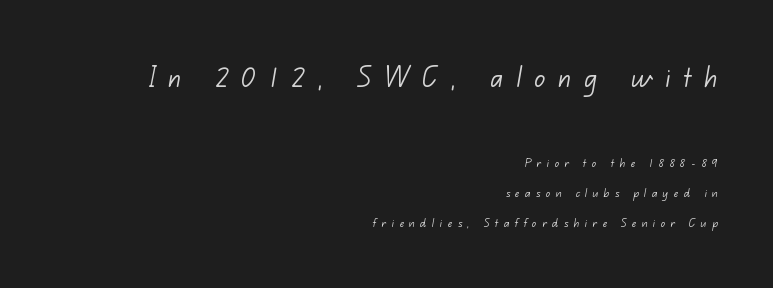
The image shows 33 px light sans-serif type; set right-aligned, loose line spacing (2.16x), unusually wide letter spacing (+0.39 em), not underlined; the first (top) block is 2.36x larger; low stroke contrast and a small x-height.
